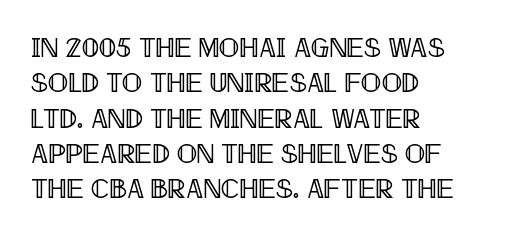
The image shows 27 px text type, upright; set left-aligned, normal line spacing (1.31x), normal letter spacing, not underlined.
